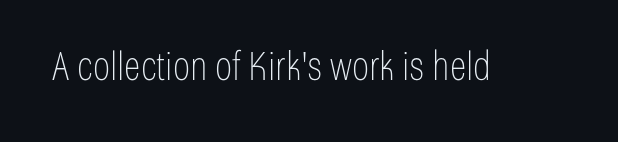
{"serif": "no", "italic": "no", "bold": "no", "weight": "thin", "width": "condensed", "stroke_contrast": "low", "x_height": "medium", "monospaced": "no", "underline": "no", "letter_spacing": "normal", "letter_spacing_em": 0.0, "glyph_px": 39}
